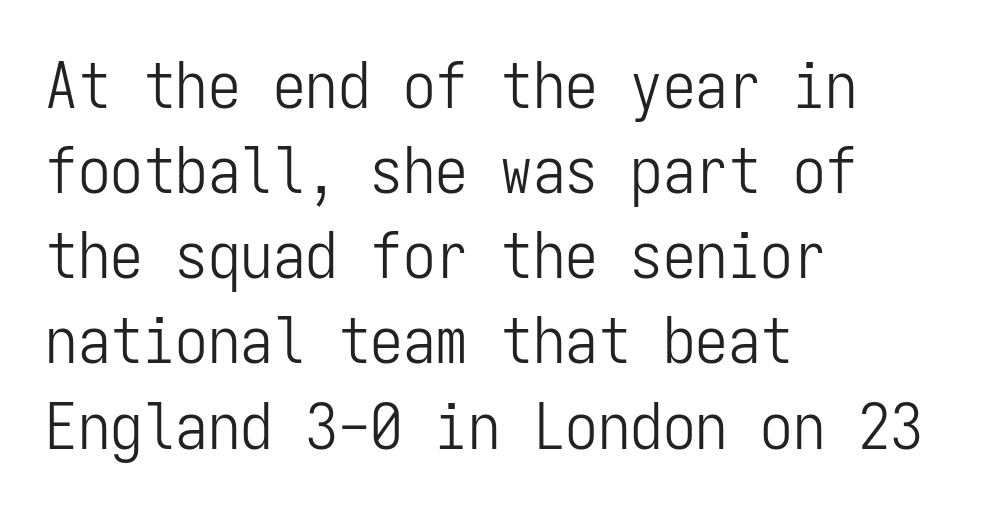
{"serif": "no", "italic": "no", "bold": "no", "weight": "light", "width": "condensed", "stroke_contrast": "low", "x_height": "medium", "monospaced": "yes", "underline": "no", "align": "left", "line_spacing": "normal", "line_spacing_ratio": 1.31, "letter_spacing": "normal", "letter_spacing_em": 0.0, "glyph_px": 65}
